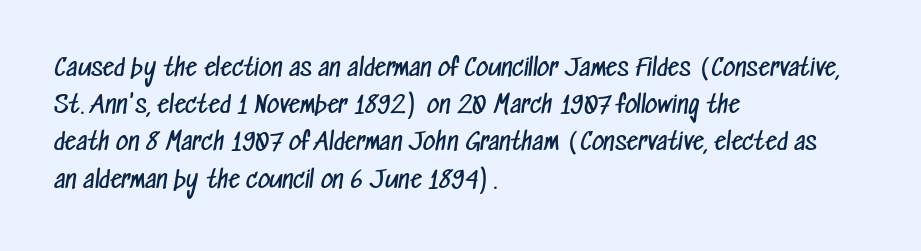
The image shows 24 px text type; set left-aligned, normal line spacing (1.55x), normal letter spacing, not underlined.
